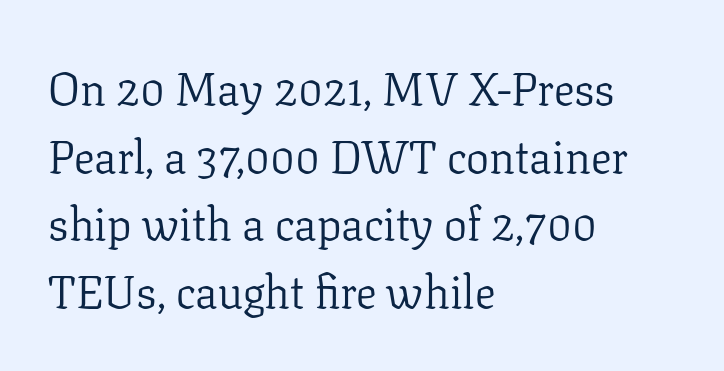
The image shows 46 px light serif type, upright; set left-aligned, normal line spacing (1.47x), normal letter spacing, not underlined; low stroke contrast and a medium x-height.
